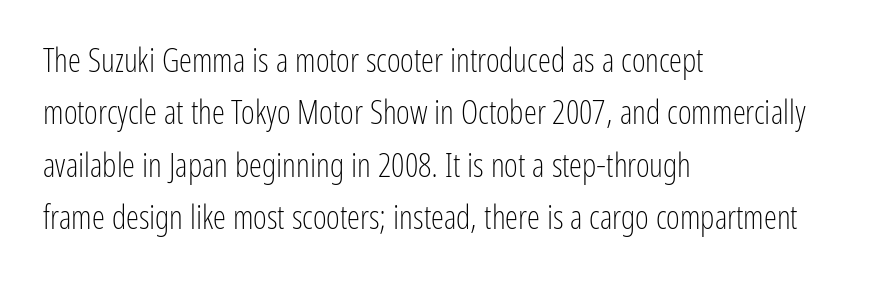
The image shows 33 px light, condensed sans-serif type, upright; set left-aligned, normal line spacing (1.59x), normal letter spacing, not underlined; low stroke contrast and a medium x-height.
